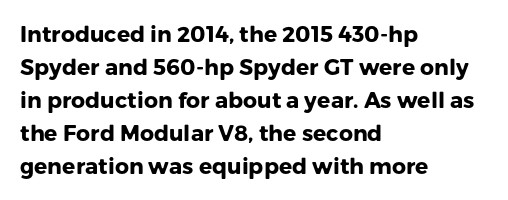
The image shows 22 px bold type, upright; set left-aligned, normal line spacing (1.5x), normal letter spacing, not underlined.
